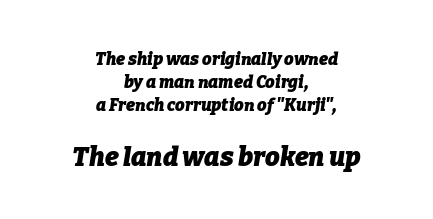
The image shows 26 px bold type, italic (leaning right); set centered, normal line spacing (1.35x), normal letter spacing, not underlined; the second (bottom) block is 1.53x larger.
